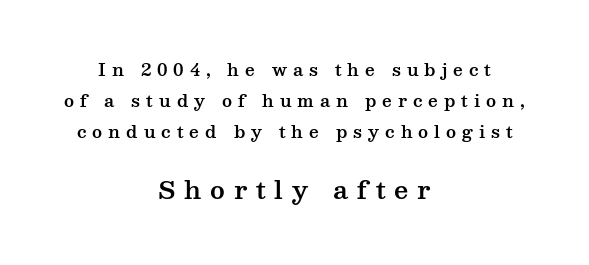
{"italic": "no", "underline": "no", "align": "center", "line_spacing_ratio": 1.83, "letter_spacing": "wide", "letter_spacing_em": 0.35, "larger_block": "second", "size_ratio": 1.47, "glyph_px": 25}
